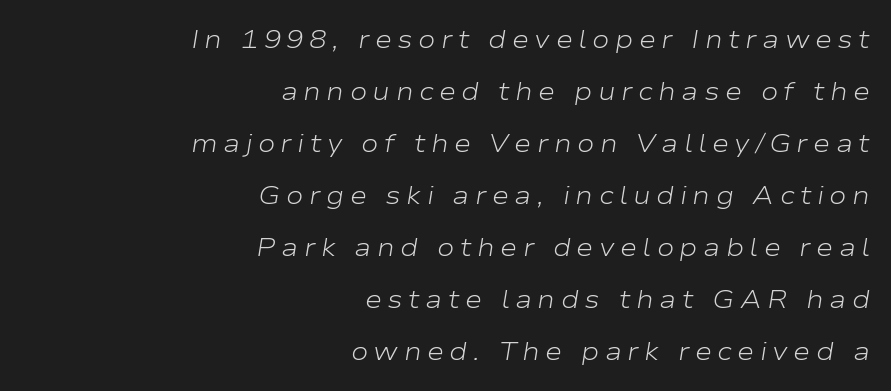
Q: Is the text bold? A: No.
Q: Is the text italic (slanted)? A: Yes, it leans right by about 9 degrees.
Q: Is the text underlined? A: No.
Q: How is the paragraph aligned? A: Right-aligned.
Q: Is the spacing between letters normal or unusually wide? A: Unusually wide.
Q: Is the spacing between lines tight, normal or loose? A: Loose.
